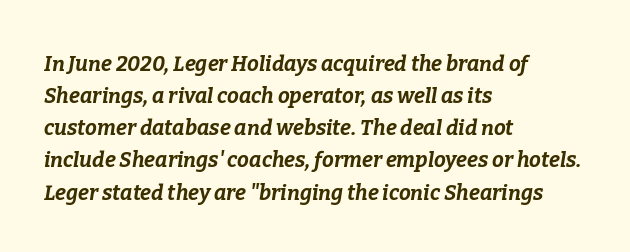
Regarding leading, the lines here are spaced in the standard way. Is the type bold? Yes — the strokes are clearly thick and heavy. Descenders hang freely into open space. Here the glyphs are tracked normally, forming tight word shapes.
